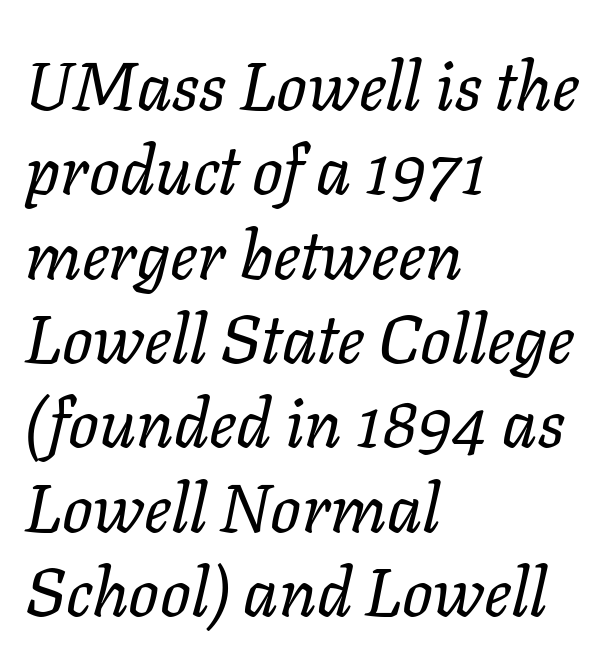
The image shows 68 px regular-weight type, italic (leaning right); set left-aligned, line spacing 1.24x, normal letter spacing, not underlined; low stroke contrast and a medium x-height.
